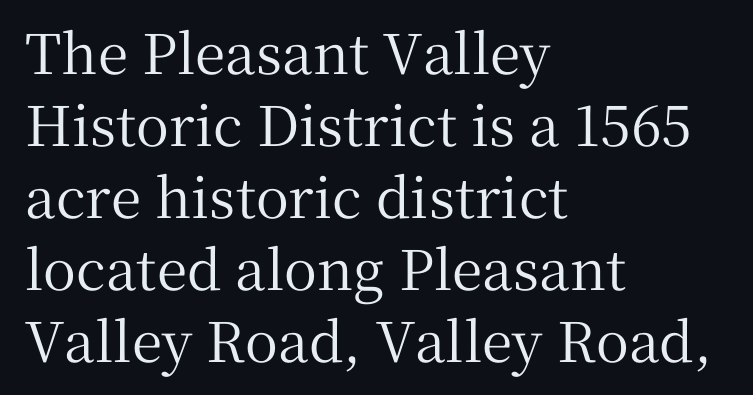
The image shows 55 px serif type, upright; set left-aligned, normal line spacing (1.31x), normal letter spacing, not underlined; medium stroke contrast and a medium x-height.
